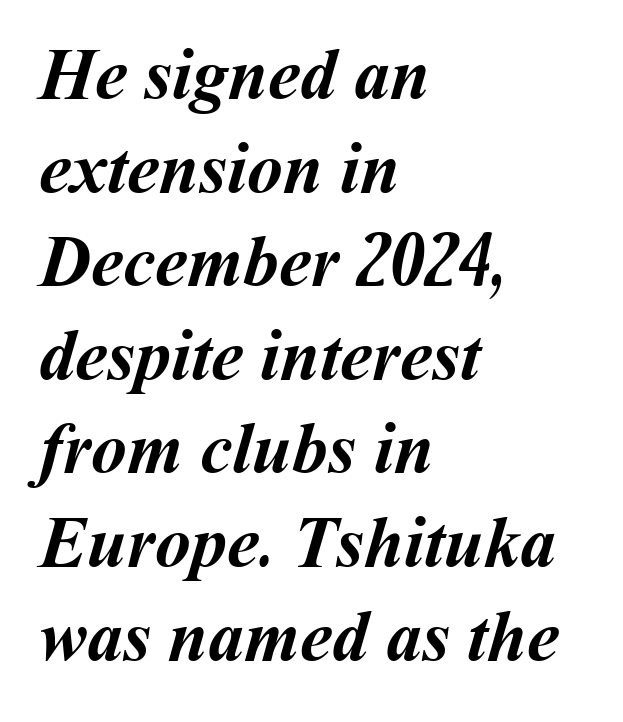
Pretty heavy lettering here — definitely bold. The letters advance in unequal steps, a hallmark of proportional type. Observe the ordinary spacing: letters are neighbours, not strangers. In CSS terms this would be text-align: left. Normally led — the rows are evenly, conventionally spaced.
